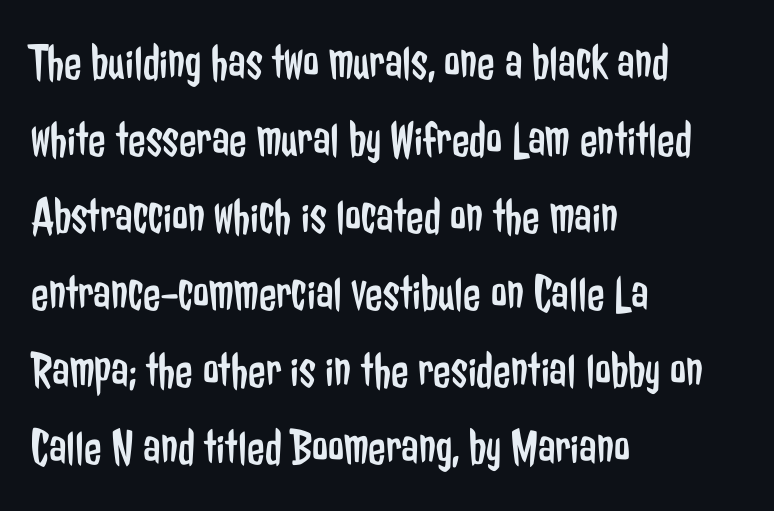
{"serif": "no", "italic": "no", "bold": "no", "weight": "regular", "width": "condensed", "stroke_contrast": "low", "x_height": "medium", "monospaced": "no", "underline": "no", "align": "left", "line_spacing": "normal", "line_spacing_ratio": 1.51, "letter_spacing": "normal", "letter_spacing_em": 0.0, "glyph_px": 51}
